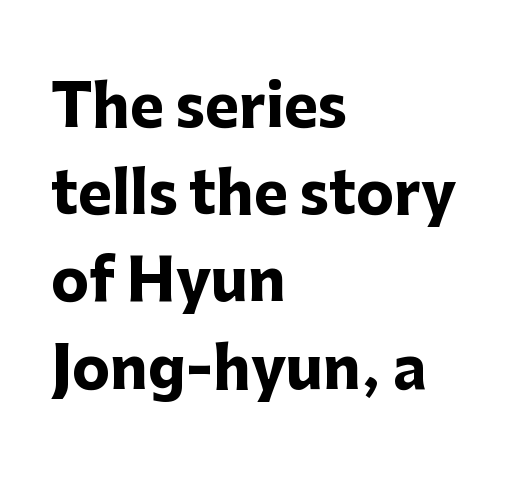
Do the characters align in a grid? No, the font is proportional. Between one letter and the next there's only the usual sliver of space. Pretty heavy lettering here — definitely bold. What kind of face is this? One without serifs — a sans. Anything drawn beneath the words? Only blank space.
